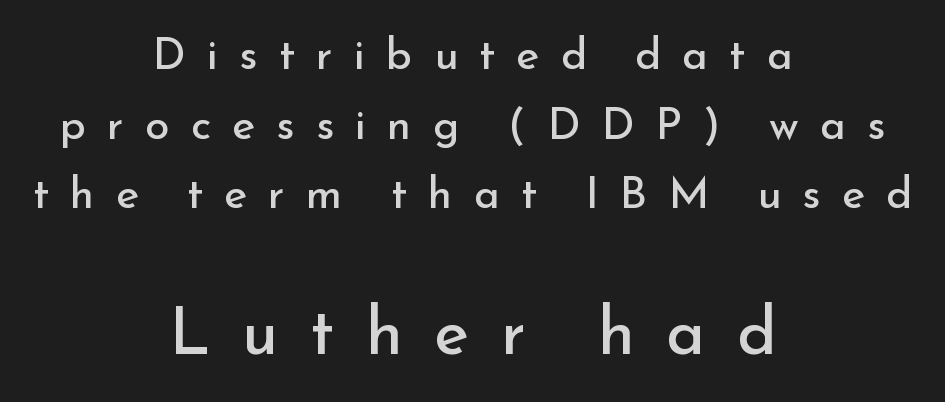
Type style note: lacks serifs. Check under the words: just untouched page. Vertical strokes here are truly vertical. This sample uses expanded letter spacing, leaving extra air between glyphs.
